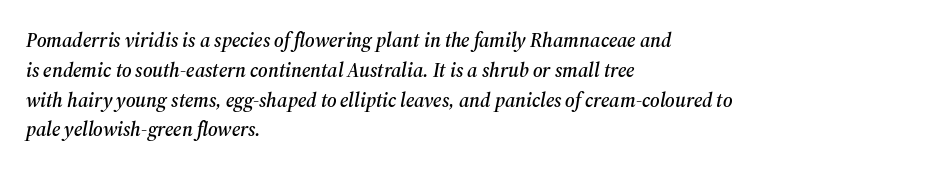
{"italic": "yes", "lean": "right", "slant_degrees": 12, "underline": "no", "align": "left", "line_spacing": "normal", "line_spacing_ratio": 1.49, "letter_spacing": "normal", "letter_spacing_em": 0.0, "glyph_px": 20}
